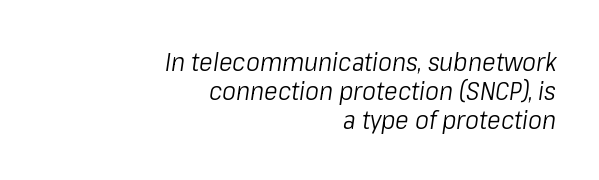
{"italic": "yes", "lean": "right", "slant_degrees": 8, "bold": "no", "underline": "no", "align": "right", "line_spacing": "tight", "line_spacing_ratio": 1.11, "letter_spacing": "normal", "letter_spacing_em": 0.0, "glyph_px": 26}
